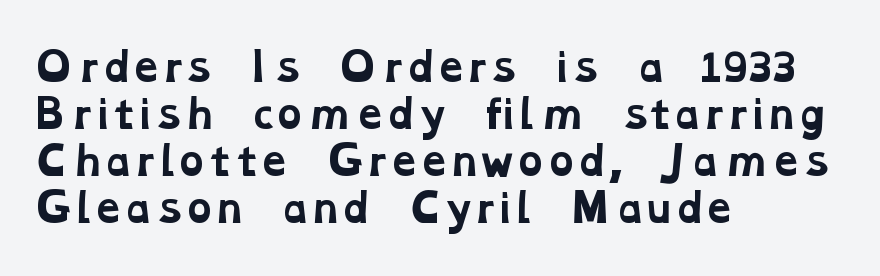
Is this a fixed-width face? No — the glyphs have proportional, varying widths. Emphasis by weight is at full strength: bold. Between one letter and the next there's only the usual sliver of space. Caption: multi-line text, flush left, ragged right. Decoration check: the copy has no underline. Classification — serif.
